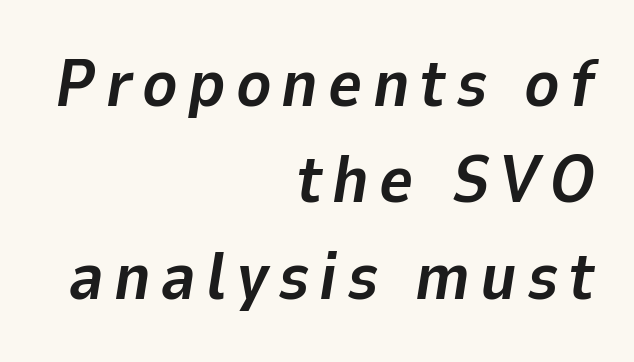
{"italic": "yes", "lean": "right", "slant_degrees": 9, "bold": "yes", "weight": "bold", "width": "normal", "stroke_contrast": "low", "x_height": "medium", "monospaced": "no", "underline": "no", "align": "right", "line_spacing": "normal", "line_spacing_ratio": 1.46, "glyph_px": 66}
